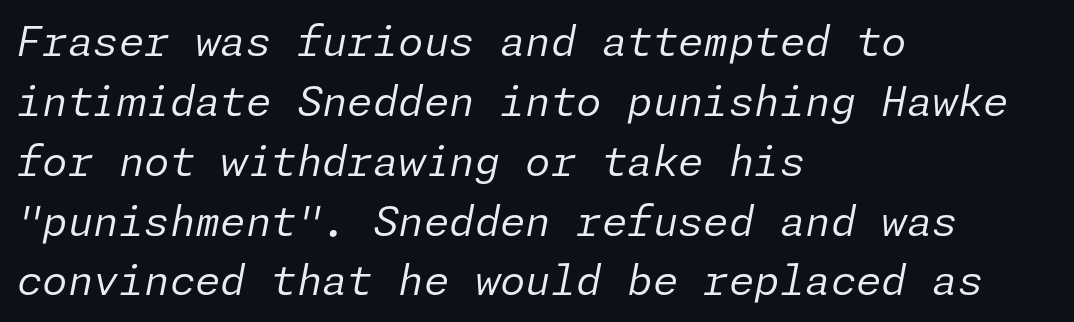
Caption: face not bold, strokes unweighted. Descenders are the only things crossing below the line. The face used here has a pronounced slope to its letters. A student would call this left alignment; a typographer would say flush left, rag right. The leading is moderate, giving the passage an even texture.
